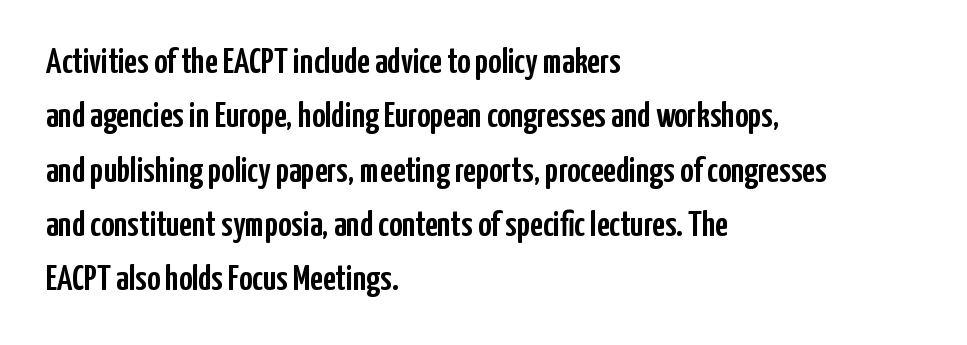
Q: Is the text italic (slanted)? A: No, it is upright.
Q: Is the typeface a serif or a sans-serif typeface? A: Sans-serif.
Q: Is the text underlined? A: No.
Q: How is the paragraph aligned? A: Left-aligned.
Q: Is the spacing between letters normal or unusually wide? A: Normal.
Q: Is the spacing between lines tight, normal or loose? A: Normal.
Q: Width (condensed, normal, or wide)? A: Condensed.
Q: Stroke contrast? A: Low.
Q: x-height? A: Medium.
Q: Monospaced? A: No.
